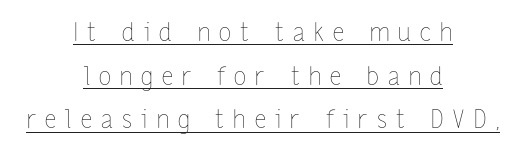
In CSS terms this would be text-align: center. Does extra space separate the letters? Yes, quite a lot of it. The letterforms sit at book weight or below. The lettering is marked with a stroke running underneath it.
